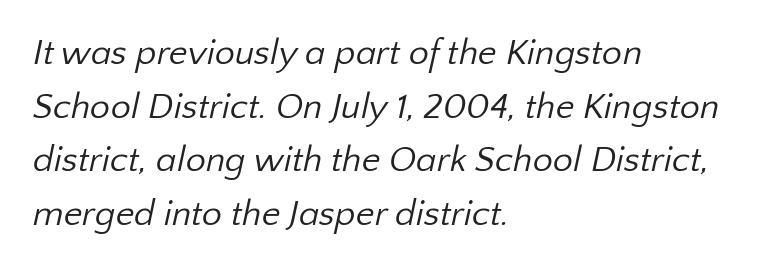
Q: Is the text bold? A: No.
Q: Is the typeface a serif or a sans-serif typeface? A: Sans-serif.
Q: Is the text underlined? A: No.
Q: How is the paragraph aligned? A: Left-aligned.
Q: Is the spacing between letters normal or unusually wide? A: Normal.
Q: Is the spacing between lines tight, normal or loose? A: Normal.
Q: Width (condensed, normal, or wide)? A: Normal.
Q: Stroke contrast? A: Low.
Q: x-height? A: Medium.
Q: Monospaced? A: No.
